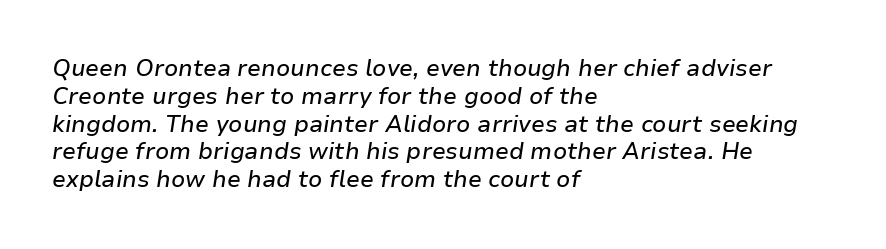
{"italic": "yes", "lean": "right", "slant_degrees": 9, "underline": "no", "align": "left", "line_spacing_ratio": 1.21, "letter_spacing": "normal", "letter_spacing_em": 0.0, "glyph_px": 23}
